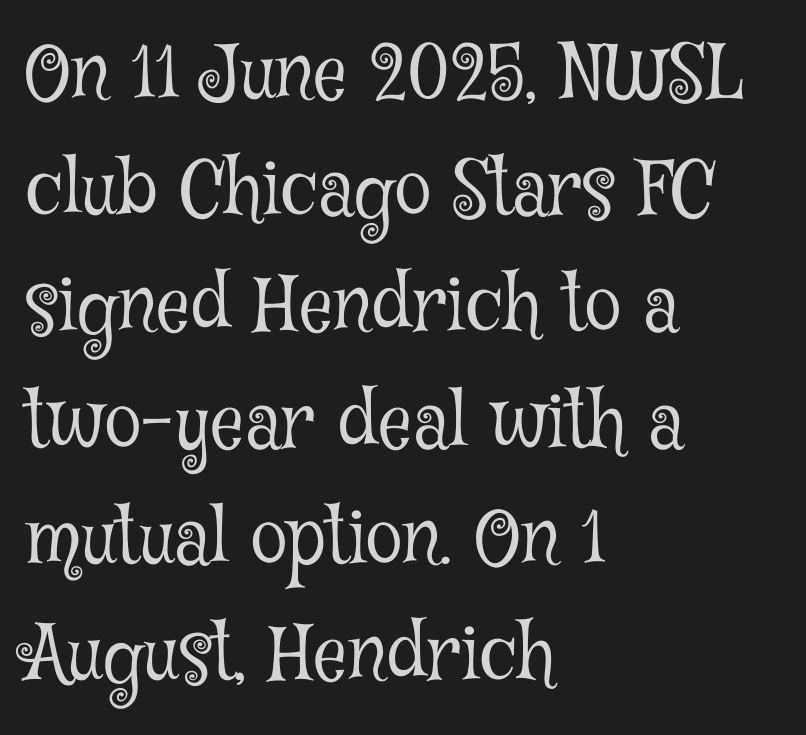
The image shows 75 px light, condensed serif type, upright; set left-aligned, normal line spacing (1.55x), normal letter spacing, not underlined; low stroke contrast and a medium x-height.
